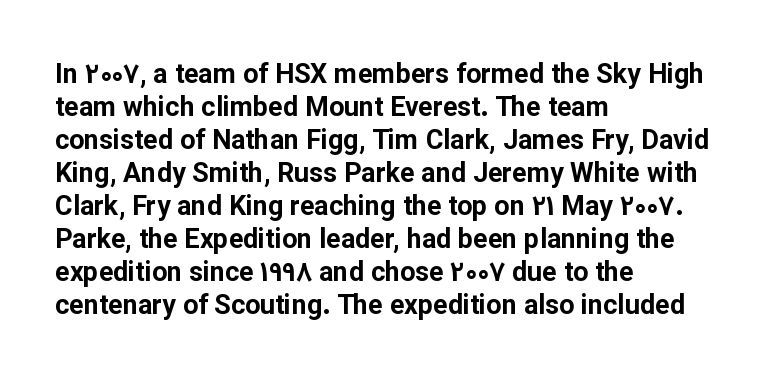
{"italic": "no", "bold": "yes", "underline": "no", "align": "left", "line_spacing_ratio": 1.22, "letter_spacing": "normal", "letter_spacing_em": 0.0, "glyph_px": 27}
